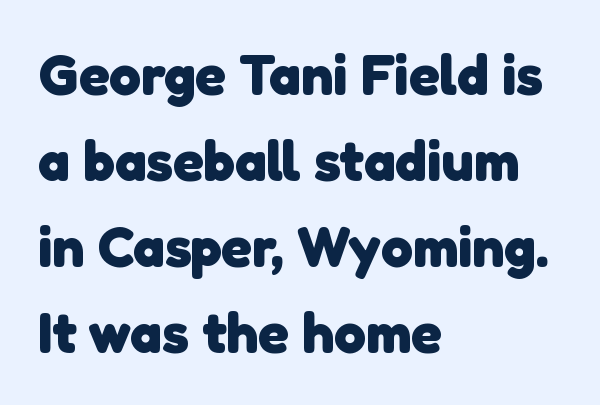
{"serif": "no", "bold": "yes", "weight": "heavy", "width": "normal", "stroke_contrast": "low", "x_height": "medium", "monospaced": "no", "underline": "no", "align": "left", "line_spacing": "normal", "line_spacing_ratio": 1.51, "letter_spacing": "normal", "letter_spacing_em": 0.0, "glyph_px": 57}
